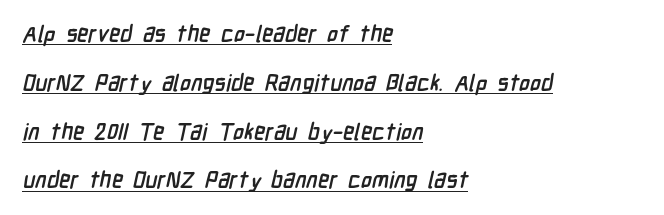
Q: Is the text bold? A: Yes.
Q: Is the text underlined? A: Yes.
Q: How is the paragraph aligned? A: Left-aligned.
Q: Is the spacing between letters normal or unusually wide? A: Normal.
Q: Is the spacing between lines tight, normal or loose? A: Loose.
